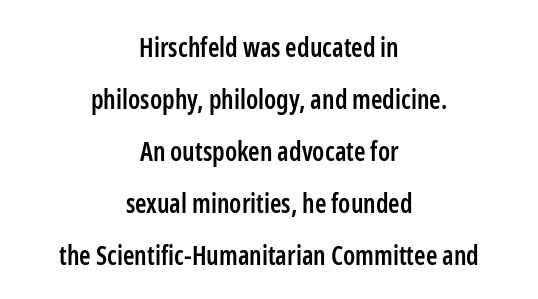
Q: Is the text bold? A: Semi-bold.
Q: Is the text italic (slanted)? A: No, it is upright.
Q: Is the text underlined? A: No.
Q: How is the paragraph aligned? A: Centered.
Q: Is the spacing between letters normal or unusually wide? A: Normal.
Q: Is the spacing between lines tight, normal or loose? A: Loose.
